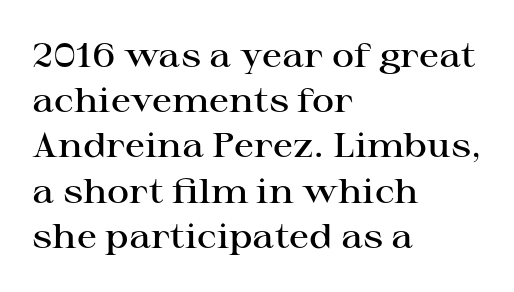
The image shows 34 px semibold, wide serif type, upright; set left-aligned, normal line spacing (1.33x), normal letter spacing, not underlined; high stroke contrast and a medium x-height.
